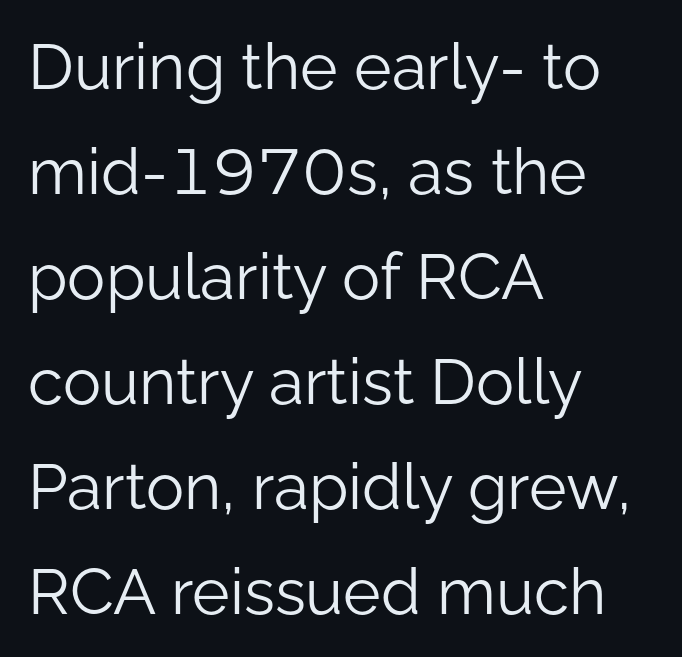
{"serif": "no", "italic": "no", "bold": "no", "weight": "light", "width": "normal", "stroke_contrast": "low", "x_height": "medium", "monospaced": "no", "underline": "no", "align": "left", "line_spacing": "normal", "line_spacing_ratio": 1.64, "letter_spacing": "normal", "letter_spacing_em": 0.0, "glyph_px": 64}
